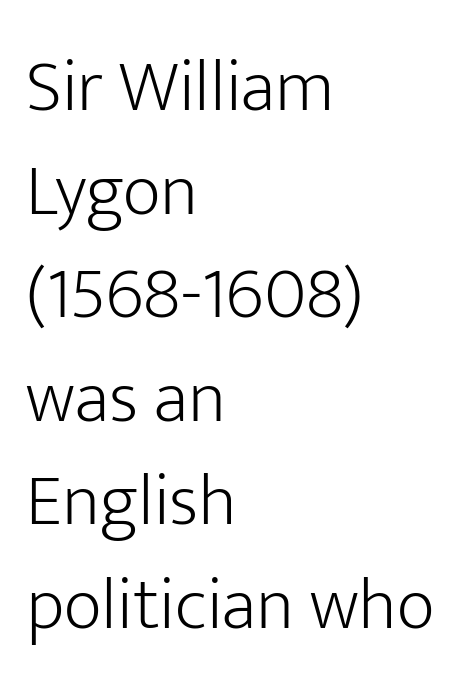
Default kerning and tracking; the words read as compact shapes. No feet cap the strokes, marking this as sans-serif type. Posture: vertical. Layout note: lines flush left. Proportional: the letters do not fall into vertical columns. Does the leading feel generous? No, just average.
